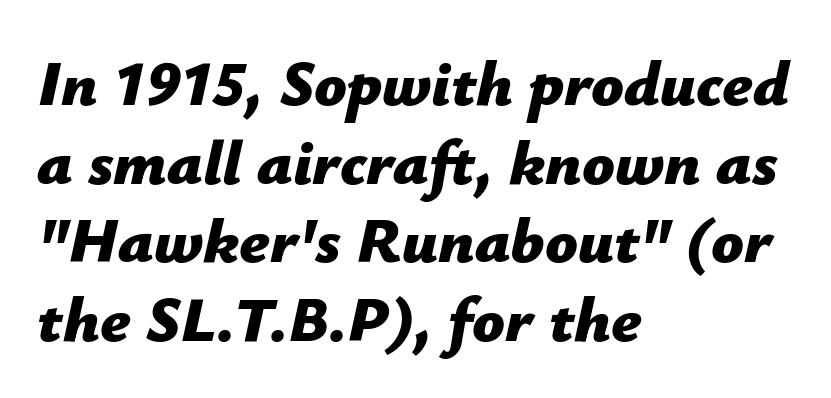
Character widths vary here, with narrow letters taking less room than wide ones. Spacing between characters is what you'd get straight out of the box. Notice how the passage keeps a crisp vertical edge on the left only. Only glyphs here, with clear space below each row. Compared with ordinary roman type, these characters are visibly tilted.
